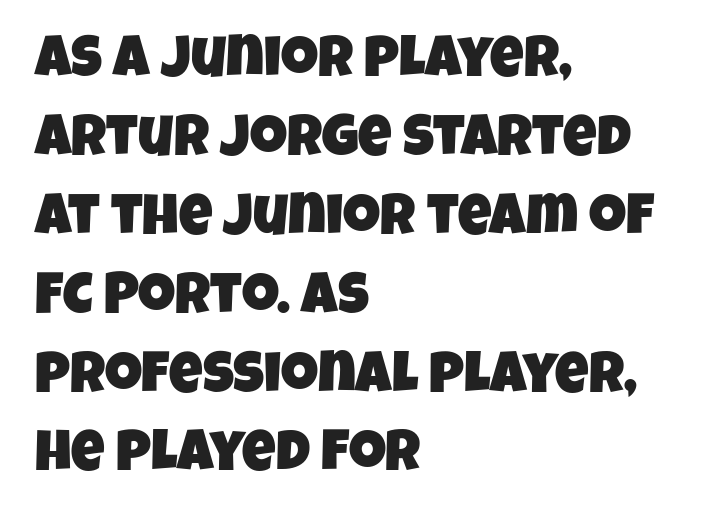
Any mark beneath the type? The region is blank. Is this a fixed-width face? No — the glyphs have proportional, varying widths. Standard letterfit; no display-style spreading of the glyphs. Serif or sans? Sans — the stroke terminals are bare.
